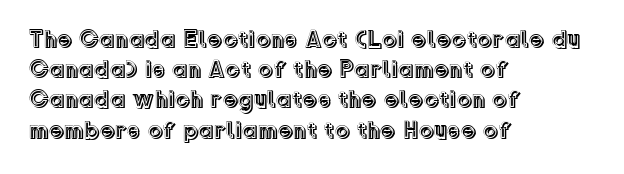
Q: Is the text italic (slanted)? A: No, it is upright.
Q: Is the text underlined? A: No.
Q: How is the paragraph aligned? A: Left-aligned.
Q: Is the spacing between letters normal or unusually wide? A: Normal.
Q: Is the spacing between lines tight, normal or loose? A: Normal.
